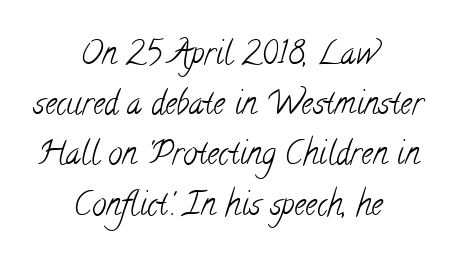
{"bold": "no", "weight": "light", "width": "condensed", "stroke_contrast": "low", "x_height": "small", "monospaced": "no", "underline": "no", "align": "center", "line_spacing": "normal", "line_spacing_ratio": 1.57, "letter_spacing": "normal", "letter_spacing_em": 0.0, "glyph_px": 32}
